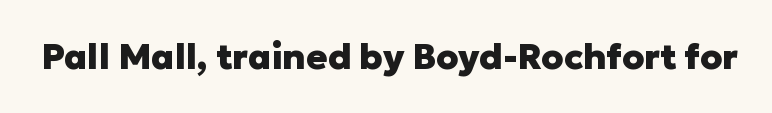
Q: Is the text bold? A: Yes.
Q: Is the text italic (slanted)? A: No, it is upright.
Q: Is the typeface a serif or a sans-serif typeface? A: Sans-serif.
Q: Is the text underlined? A: No.
Q: Is the spacing between letters normal or unusually wide? A: Normal.
Q: Width (condensed, normal, or wide)? A: Normal.
Q: Stroke contrast? A: Low.
Q: x-height? A: Medium.
Q: Monospaced? A: No.
